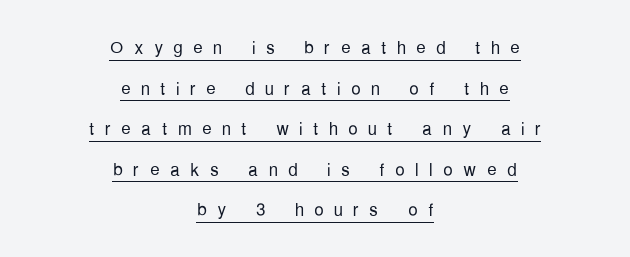
Italic? Not at all — the glyphs are vertical. Tracking value appears strongly positive — letters spread wide. Think standard paragraph weight, or any step lighter than that. Summary of vertical rhythm: regular, with standard interline spacing. Emphasis is given by a line drawn under the lettering. This sample is center-justified, so both line endings float freely.
